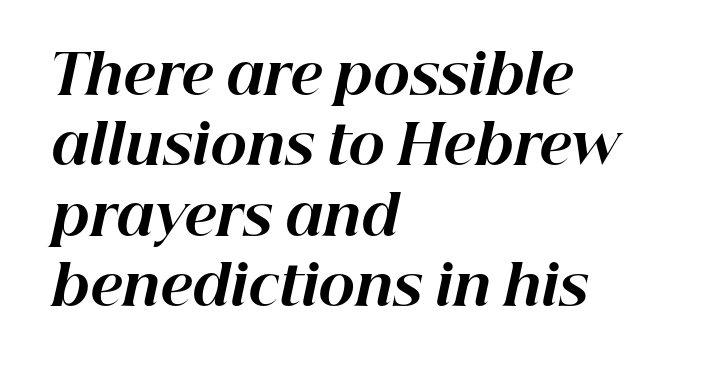
{"italic": "yes", "lean": "right", "slant_degrees": 12, "bold": "yes", "weight": "bold", "width": "normal", "stroke_contrast": "high", "x_height": "medium", "monospaced": "no", "underline": "no", "align": "left", "line_spacing": "normal", "line_spacing_ratio": 1.28, "letter_spacing": "normal", "letter_spacing_em": 0.0, "glyph_px": 55}
